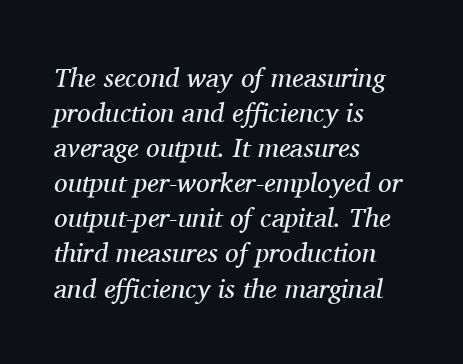
The image shows 27 px text type, italic (leaning right); set left-aligned, normal line spacing (1.3x), normal letter spacing, not underlined.
